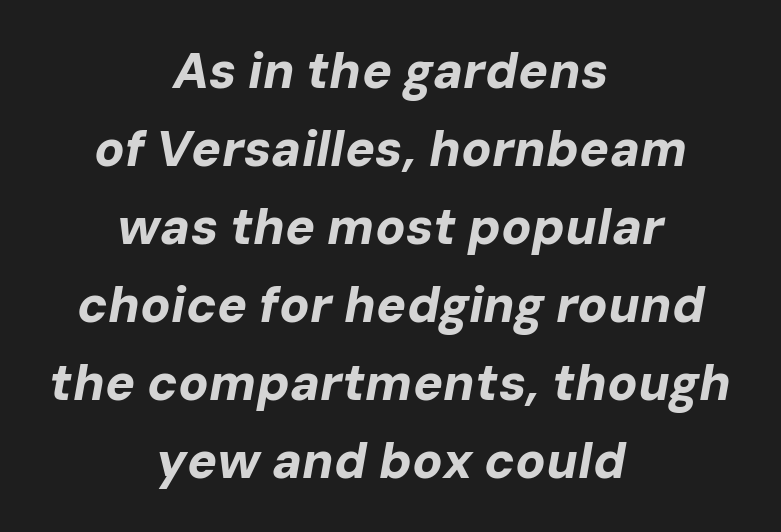
{"italic": "yes", "lean": "right", "slant_degrees": 10, "bold": "yes", "weight": "bold", "width": "normal", "stroke_contrast": "low", "x_height": "medium", "monospaced": "no", "underline": "no", "align": "center", "line_spacing": "normal", "line_spacing_ratio": 1.56, "letter_spacing": "normal", "letter_spacing_em": 0.0, "glyph_px": 50}
